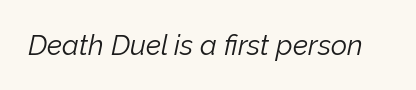
{"italic": "yes", "lean": "right", "slant_degrees": 12, "bold": "no", "weight": "light", "width": "normal", "stroke_contrast": "low", "x_height": "medium", "monospaced": "no", "underline": "no", "letter_spacing": "normal", "letter_spacing_em": 0.0, "glyph_px": 28}
